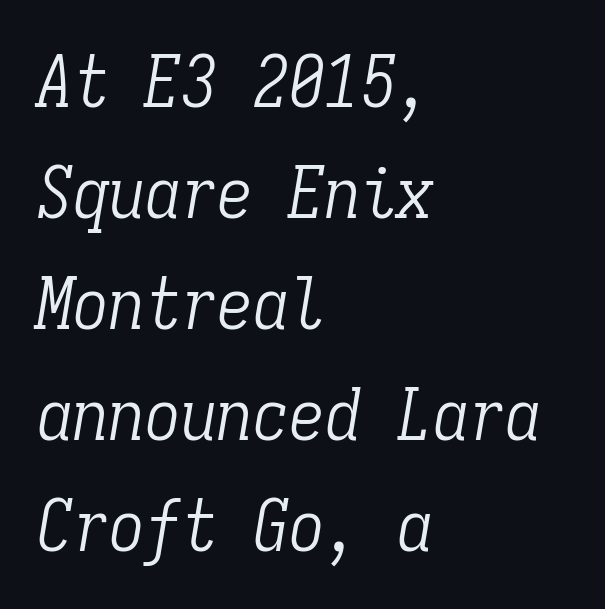
{"serif": "yes", "italic": "yes", "lean": "right", "slant_degrees": 9, "bold": "no", "weight": "light", "width": "condensed", "stroke_contrast": "low", "x_height": "medium", "monospaced": "yes", "underline": "no", "align": "left", "line_spacing": "normal", "line_spacing_ratio": 1.54, "letter_spacing": "normal", "letter_spacing_em": 0.0, "glyph_px": 72}
